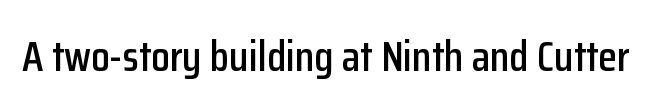
Spacing verdict: proportional, widths tailored to each character. The face used here is a sans, in the tradition of grotesques and geometrics. Every stem runs plumb, perpendicular to the baseline. Default kerning and tracking; the words read as compact shapes. Quick note: underline off.
